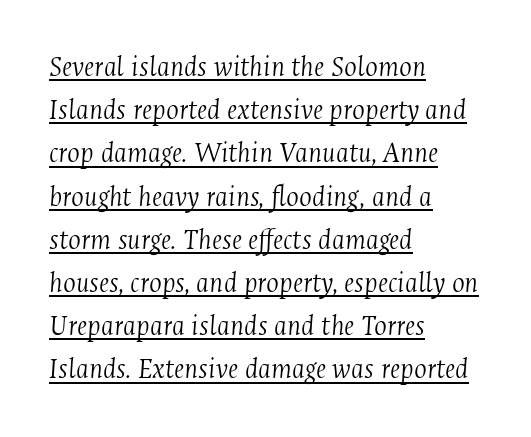
The image shows 30 px light, condensed serif type, italic (leaning right); set left-aligned, normal line spacing (1.44x), normal letter spacing, underlined; medium stroke contrast and a medium x-height.
